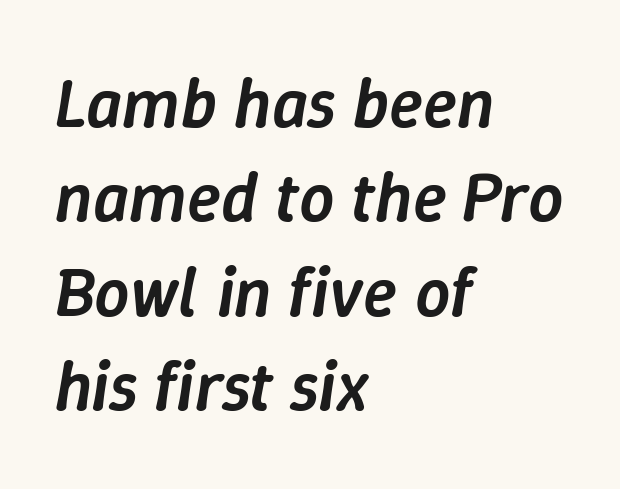
The image shows 70 px semibold type, italic (leaning right); set left-aligned, normal line spacing (1.35x), normal letter spacing, not underlined; low stroke contrast and a medium x-height.
